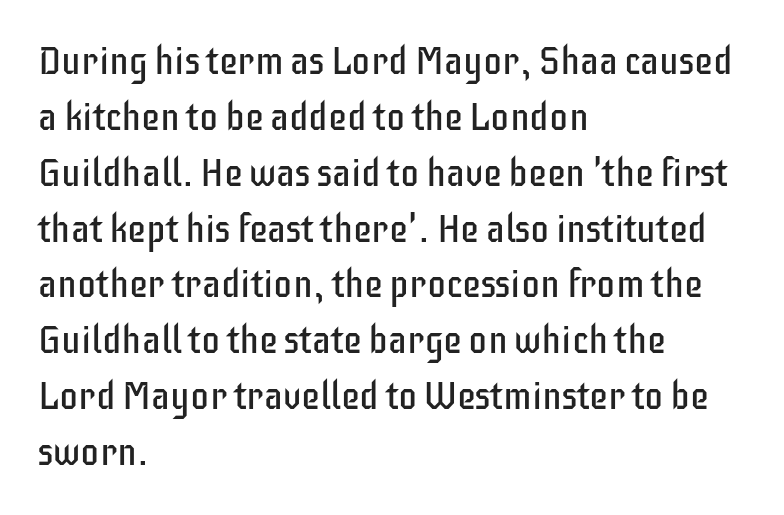
{"serif": "no", "italic": "no", "bold": "no", "weight": "regular", "width": "condensed", "stroke_contrast": "low", "x_height": "large", "monospaced": "no", "underline": "no", "align": "left", "line_spacing": "normal", "line_spacing_ratio": 1.47, "letter_spacing": "normal", "letter_spacing_em": 0.0, "glyph_px": 38}
